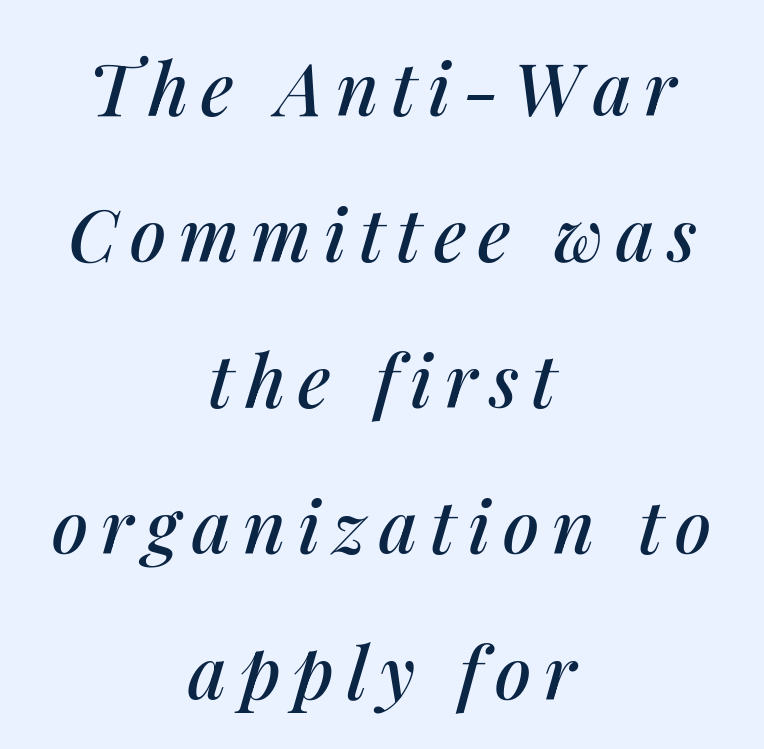
Is the block centered? Yes — each line is placed symmetrically about the middle. Unmarked baselines from the first word to the last. Character widths vary here, with narrow letters taking less room than wide ones. The space between consecutive lines is lavish. It's the slanting kind of type.
